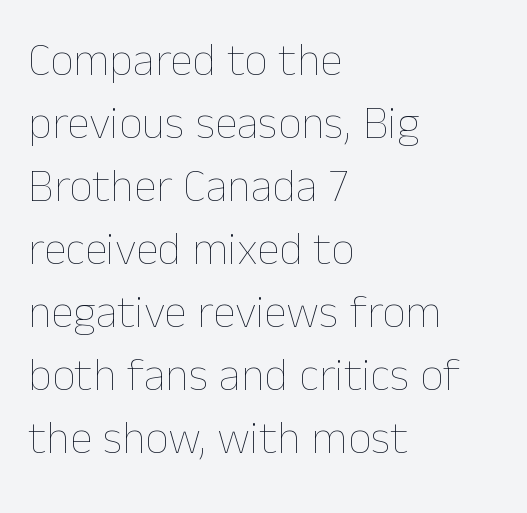
The image shows 46 px thin type, upright; set left-aligned, normal line spacing (1.37x), normal letter spacing, not underlined; low stroke contrast and a medium x-height.
